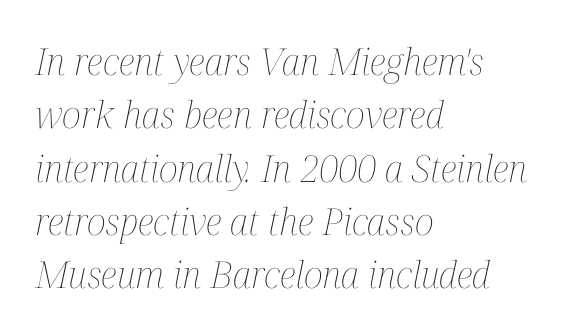
Observe the lean: these are italic letterforms. Unmarked baselines from the first word to the last. Casual observation: everything's shoved over to the left. The type is set solid horizontally, with unmodified tracking. Stroke mass is kept to a normal reading level or below.
